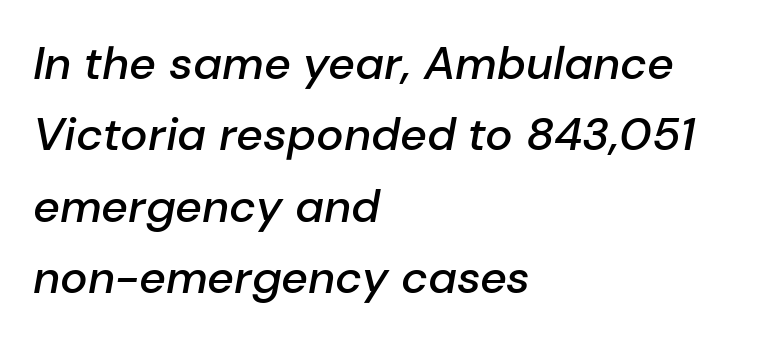
{"italic": "yes", "lean": "right", "slant_degrees": 10, "bold": "semi", "weight": "semibold", "width": "normal", "stroke_contrast": "low", "x_height": "medium", "monospaced": "no", "underline": "no", "align": "left", "line_spacing": "normal", "line_spacing_ratio": 1.55, "letter_spacing": "normal", "letter_spacing_em": 0.0, "glyph_px": 46}
